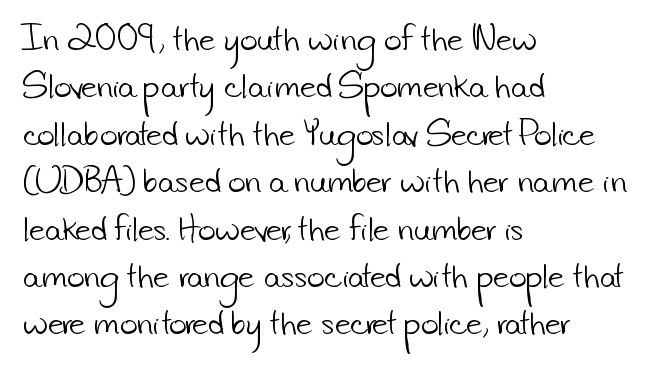
{"serif": "no", "bold": "no", "weight": "light", "width": "normal", "stroke_contrast": "low", "x_height": "small", "monospaced": "no", "underline": "no", "align": "left", "line_spacing": "normal", "line_spacing_ratio": 1.58, "letter_spacing": "normal", "letter_spacing_em": 0.0, "glyph_px": 30}
